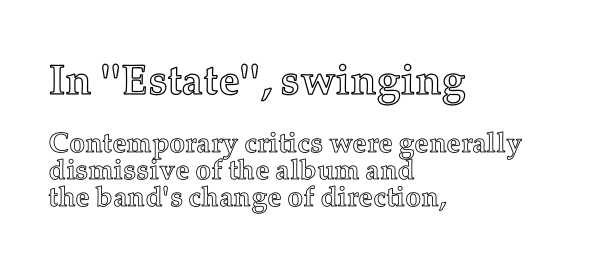
{"italic": "no", "width": "normal", "x_height": "medium", "monospaced": "no", "underline": "no", "align": "left", "line_spacing": "tight", "line_spacing_ratio": 0.95, "letter_spacing": "normal", "letter_spacing_em": 0.0, "larger_block": "first", "size_ratio": 1.5, "glyph_px": 42}
